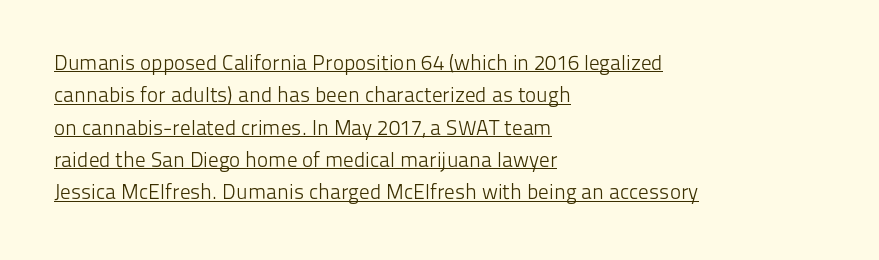
Q: Is the text bold? A: No.
Q: Is the text italic (slanted)? A: No, it is upright.
Q: Is the text underlined? A: Yes.
Q: How is the paragraph aligned? A: Left-aligned.
Q: Is the spacing between letters normal or unusually wide? A: Normal.
Q: Is the spacing between lines tight, normal or loose? A: Normal.
